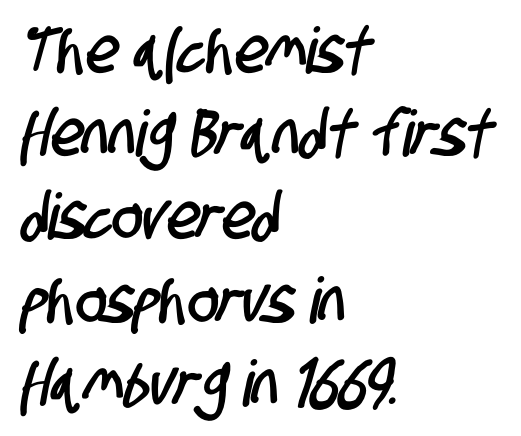
The image shows 64 px condensed sans-serif type; set left-aligned, normal line spacing (1.3x), normal letter spacing, not underlined; low stroke contrast and a large x-height.
